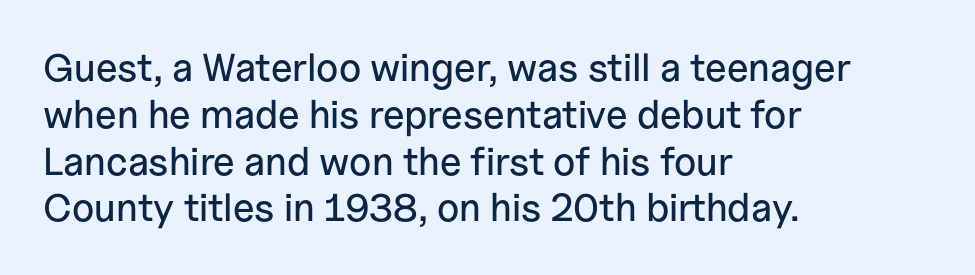
Q: Is the text italic (slanted)? A: No, it is upright.
Q: Is the typeface a serif or a sans-serif typeface? A: Sans-serif.
Q: Is the text underlined? A: No.
Q: How is the paragraph aligned? A: Left-aligned.
Q: Is the spacing between letters normal or unusually wide? A: Normal.
Q: Width (condensed, normal, or wide)? A: Normal.
Q: Stroke contrast? A: Low.
Q: x-height? A: Medium.
Q: Monospaced? A: No.
